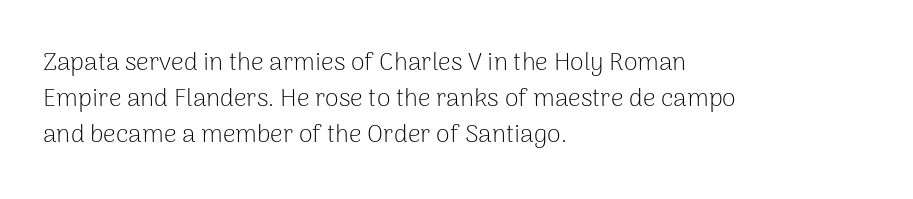
{"italic": "no", "bold": "no", "underline": "no", "align": "left", "line_spacing": "normal", "line_spacing_ratio": 1.44, "letter_spacing": "normal", "letter_spacing_em": 0.0, "glyph_px": 25}
